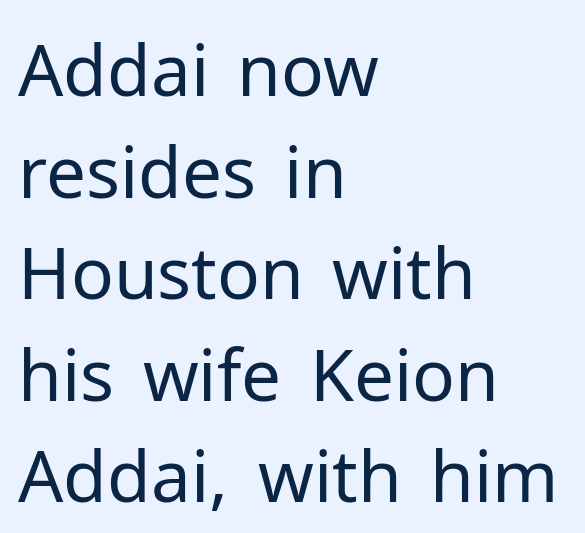
Q: Is the text bold? A: No.
Q: Is the text italic (slanted)? A: No, it is upright.
Q: Is the typeface a serif or a sans-serif typeface? A: Sans-serif.
Q: Is the text underlined? A: No.
Q: How is the paragraph aligned? A: Left-aligned.
Q: Is the spacing between letters normal or unusually wide? A: Normal.
Q: Is the spacing between lines tight, normal or loose? A: Normal.
Q: Width (condensed, normal, or wide)? A: Normal.
Q: Stroke contrast? A: Low.
Q: x-height? A: Medium.
Q: Monospaced? A: No.
